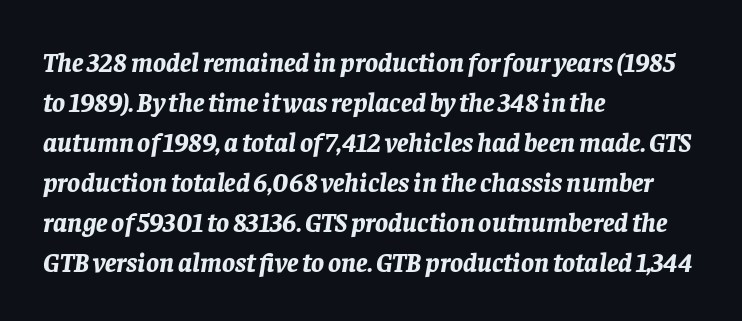
The image shows 27 px bold type, italic (leaning right); set left-aligned, normal line spacing (1.48x), normal letter spacing, not underlined.
